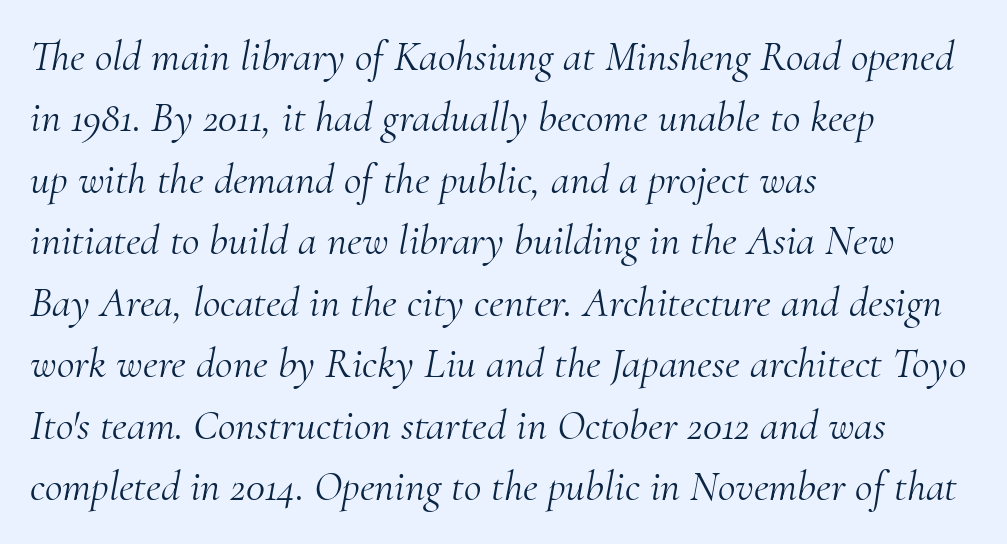
Q: Is the text bold? A: No.
Q: Is the text italic (slanted)? A: Yes, it leans right by about 10 degrees.
Q: Is the typeface a serif or a sans-serif typeface? A: Serif.
Q: Is the text underlined? A: No.
Q: How is the paragraph aligned? A: Left-aligned.
Q: Is the spacing between letters normal or unusually wide? A: Normal.
Q: Is the spacing between lines tight, normal or loose? A: Normal.
Q: Width (condensed, normal, or wide)? A: Normal.
Q: Stroke contrast? A: Medium.
Q: x-height? A: Small.
Q: Monospaced? A: No.
